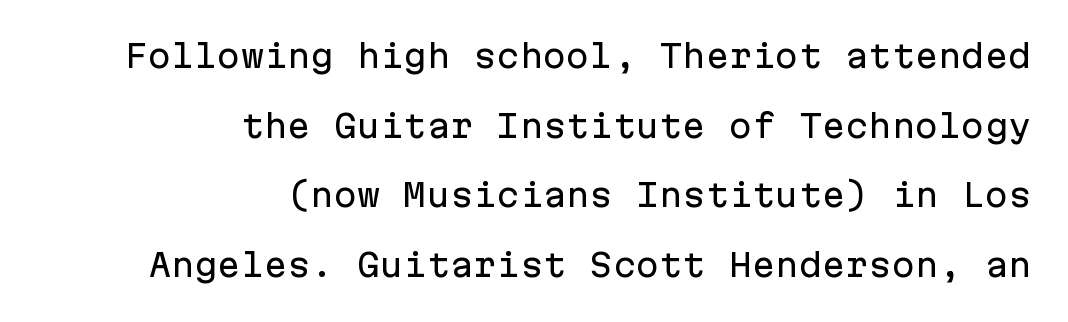
{"serif": "no", "italic": "no", "width": "normal", "stroke_contrast": "low", "x_height": "medium", "monospaced": "yes", "underline": "no", "align": "right", "line_spacing": "loose", "line_spacing_ratio": 2.25, "letter_spacing": "normal", "letter_spacing_em": 0.0, "glyph_px": 31}
